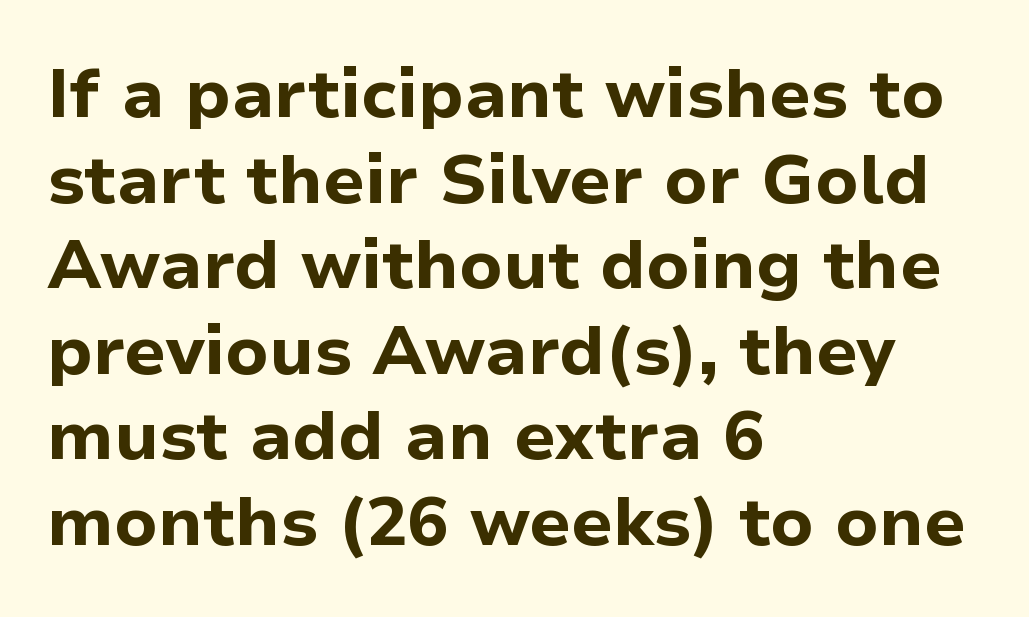
The image shows 69 px bold sans-serif type, upright; set left-aligned, line spacing 1.24x, normal letter spacing, not underlined; low stroke contrast and a medium x-height.
